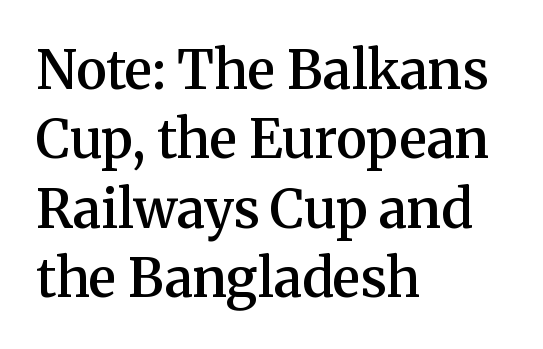
The image shows 53 px semibold serif type, upright; set left-aligned, normal line spacing (1.31x), normal letter spacing, not underlined; medium stroke contrast and a medium x-height.
